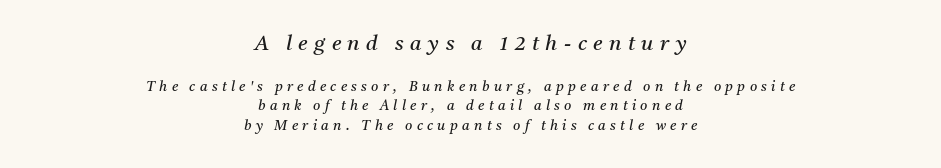
The image shows 21 px text type, italic (leaning right); set centered, normal line spacing (1.39x), unusually wide letter spacing (+0.31 em), not underlined; the first (top) block is 1.5x larger.
